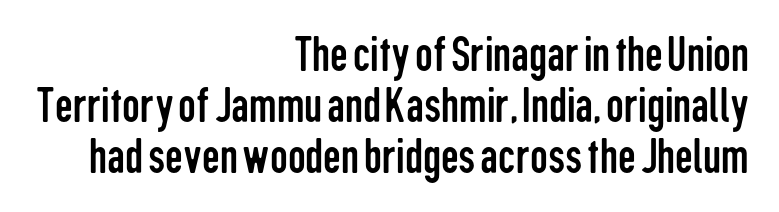
The image shows 50 px regular-weight, condensed sans-serif type, upright; set right-aligned, tight line spacing (1.02x), normal letter spacing, not underlined; low stroke contrast and a medium x-height.
